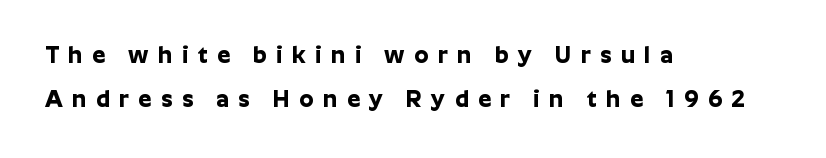
{"italic": "no", "bold": "yes", "underline": "no", "align": "left", "line_spacing": "loose", "line_spacing_ratio": 1.9, "letter_spacing": "wide", "letter_spacing_em": 0.41, "glyph_px": 23}
